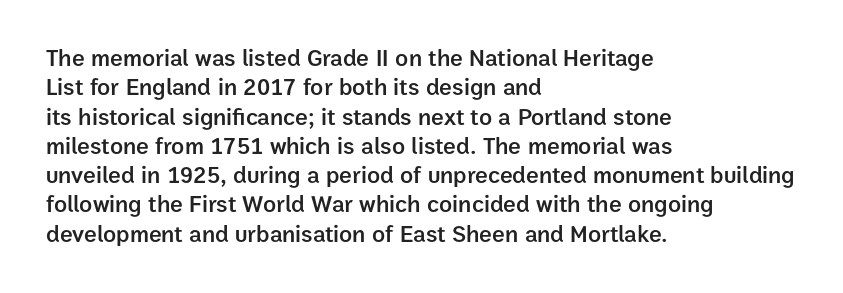
The image shows 24 px text type, upright; set left-aligned, line spacing 1.22x, normal letter spacing, not underlined.
